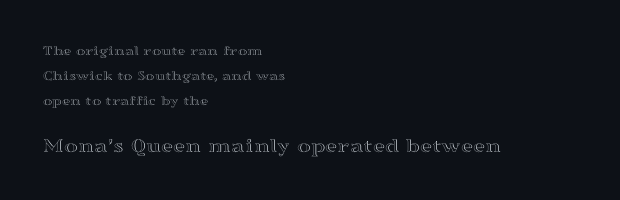
The image shows 21 px text type, upright; set left-aligned, line spacing 1.79x, normal letter spacing, not underlined; the second (bottom) block is 1.5x larger.
